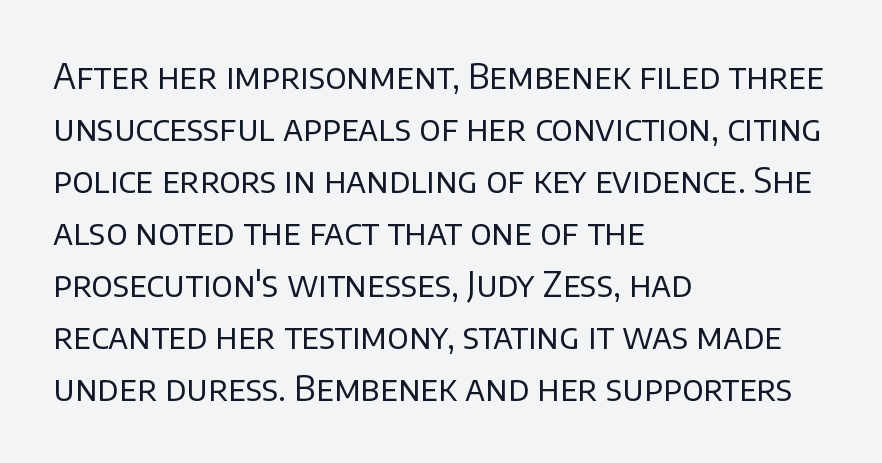
The image shows 34 px regular-weight sans-serif type, upright; set left-aligned, normal line spacing (1.53x), normal letter spacing, not underlined; low stroke contrast and a large x-height.
